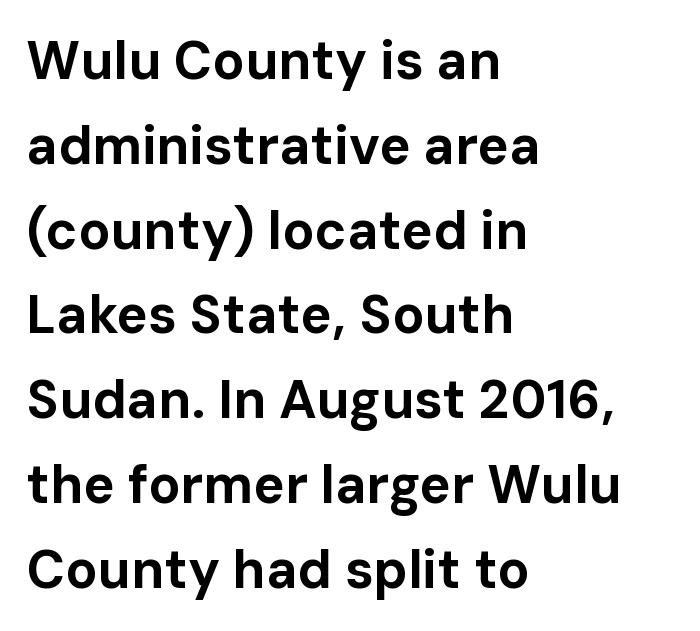
Q: Is the text bold? A: Yes.
Q: Is the text italic (slanted)? A: No, it is upright.
Q: Is the typeface a serif or a sans-serif typeface? A: Sans-serif.
Q: Is the text underlined? A: No.
Q: How is the paragraph aligned? A: Left-aligned.
Q: Is the spacing between letters normal or unusually wide? A: Normal.
Q: Is the spacing between lines tight, normal or loose? A: Normal.
Q: Width (condensed, normal, or wide)? A: Normal.
Q: Stroke contrast? A: Low.
Q: x-height? A: Medium.
Q: Monospaced? A: No.
